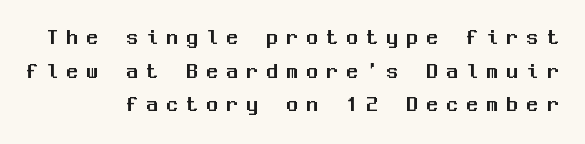
Spacing between characters has been opened up far beyond the box default. If you measured baseline to baseline, you'd find a middling distance. Designer's note — italics off, roman on. Nobody drew a line under any word here. The rag falls on the left side of this text block.
